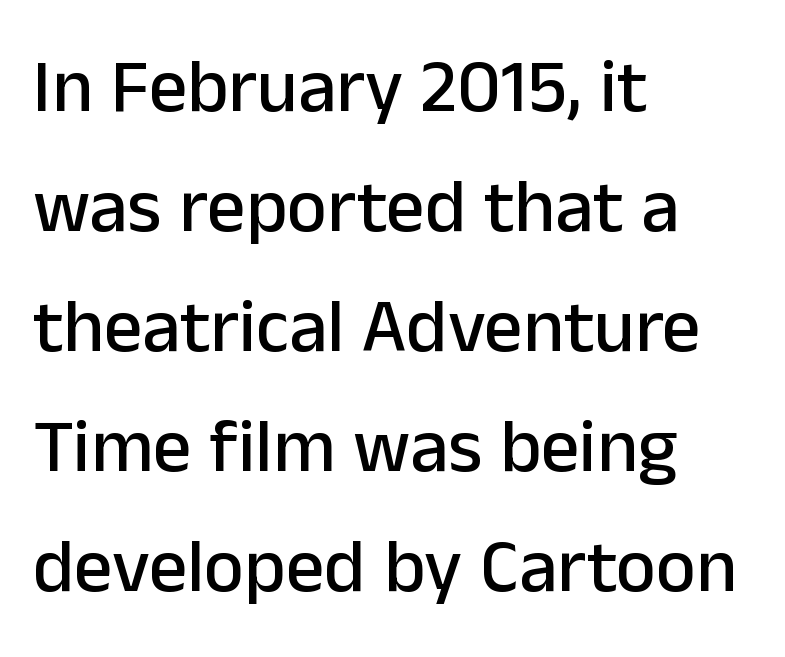
Q: Is the text italic (slanted)? A: No, it is upright.
Q: Is the typeface a serif or a sans-serif typeface? A: Sans-serif.
Q: Is the text underlined? A: No.
Q: How is the paragraph aligned? A: Left-aligned.
Q: Is the spacing between letters normal or unusually wide? A: Normal.
Q: Is the spacing between lines tight, normal or loose? A: Normal.
Q: Width (condensed, normal, or wide)? A: Normal.
Q: Stroke contrast? A: Low.
Q: x-height? A: Medium.
Q: Monospaced? A: No.
